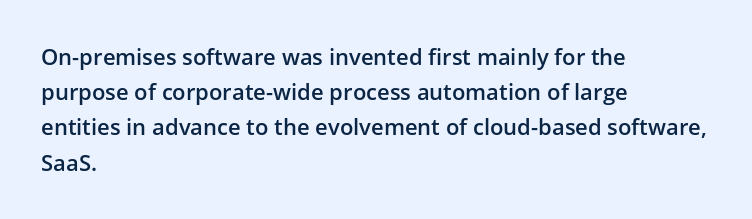
The ragged edge is on the right, which tells us the setting is flush left. If you measured baseline to baseline, you'd find a middling distance. Underlining? Definitely not there. The letters are semibold — heavier than regular but short of a full bold. Style check: upright. Inter-character spacing is left at the font's built-in metrics.
